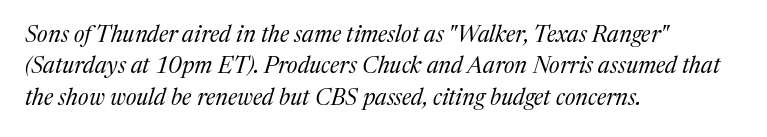
This sample uses an oblique cut, with every glyph tilted off the vertical. Each stroke keeps to a modest, everyday thickness or less. The typesetter chose a ragged-right arrangement here. Compared with typical paragraphs, the rows here are spaced about the same. Between one letter and the next there's only the usual sliver of space. A clean baseline with only descenders dipping below it.
